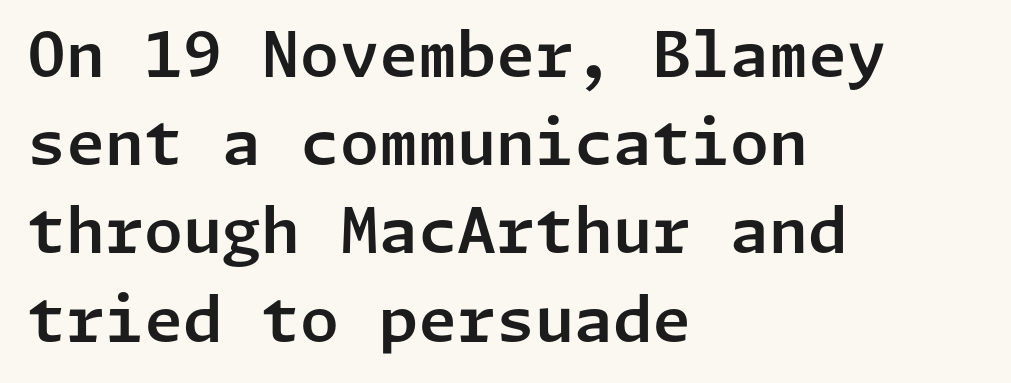
{"serif": "no", "italic": "no", "width": "normal", "stroke_contrast": "low", "x_height": "medium", "underline": "no", "align": "left", "line_spacing": "normal", "line_spacing_ratio": 1.4, "letter_spacing": "normal", "letter_spacing_em": 0.0, "glyph_px": 63}
